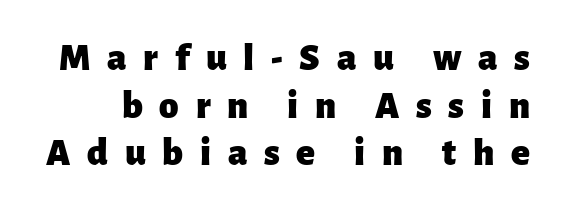
Glance below the letters and you will spot only blank space. Honestly, the letter spacing is so wide it's the main thing you notice. Do the characters align in a grid? No, the font is proportional. Letterform terminals end flat and unadorned throughout the passage. Caption: bold face, heavy strokes.
